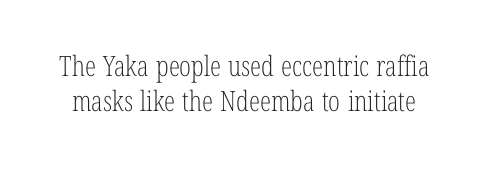
The image shows 28 px light, condensed serif type, upright; set normal line spacing (1.26x), normal letter spacing, not underlined; low stroke contrast and a medium x-height.
